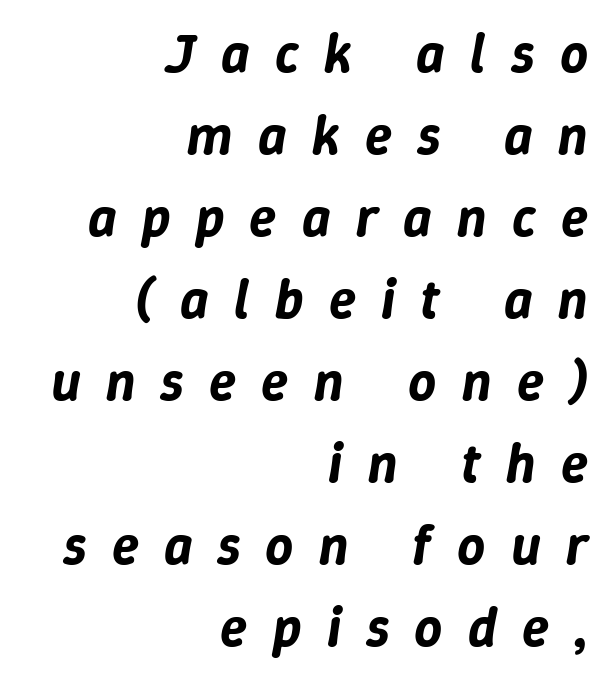
{"italic": "yes", "lean": "right", "slant_degrees": 9, "width": "normal", "stroke_contrast": "low", "x_height": "medium", "monospaced": "no", "underline": "no", "align": "right", "line_spacing": "normal", "line_spacing_ratio": 1.49, "letter_spacing": "wide", "letter_spacing_em": 0.46, "glyph_px": 55}
